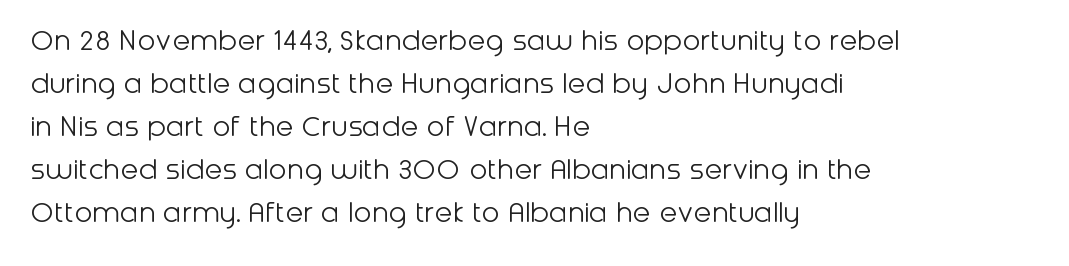
{"serif": "no", "italic": "no", "bold": "no", "weight": "light", "width": "normal", "stroke_contrast": "low", "x_height": "medium", "monospaced": "no", "underline": "no", "align": "left", "line_spacing": "normal", "line_spacing_ratio": 1.3, "letter_spacing": "normal", "letter_spacing_em": 0.0, "glyph_px": 33}
